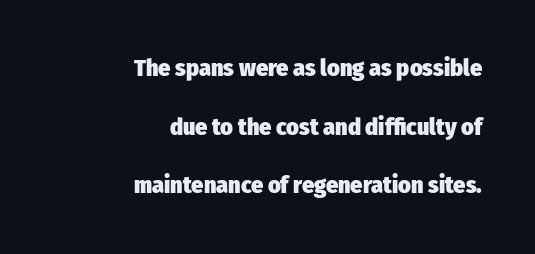
The image shows 24 px bold type, upright; set right-aligned, loose line spacing (2.44x), normal letter spacing, not underlined.
